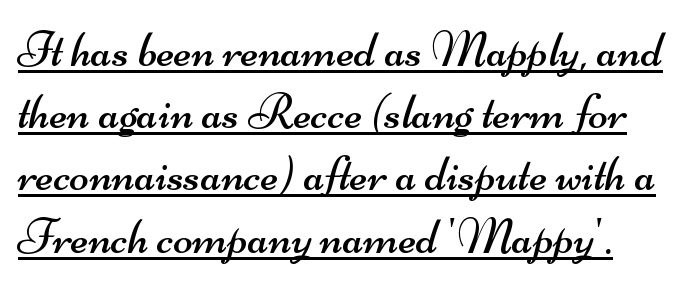
Q: Is the text bold? A: No.
Q: Is the typeface a serif or a sans-serif typeface? A: Sans-serif.
Q: Is the text underlined? A: Yes.
Q: Is the spacing between letters normal or unusually wide? A: Normal.
Q: Width (condensed, normal, or wide)? A: Wide.
Q: Stroke contrast? A: Medium.
Q: x-height? A: Small.
Q: Monospaced? A: No.
